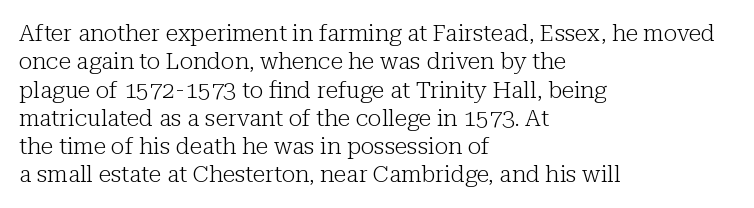
Nobody touched the tracking dial on this one. Visually the block forms a straight wall on the left and a jagged coastline on the right. Posture: upright roman. Beneath every word, the page is bare.
